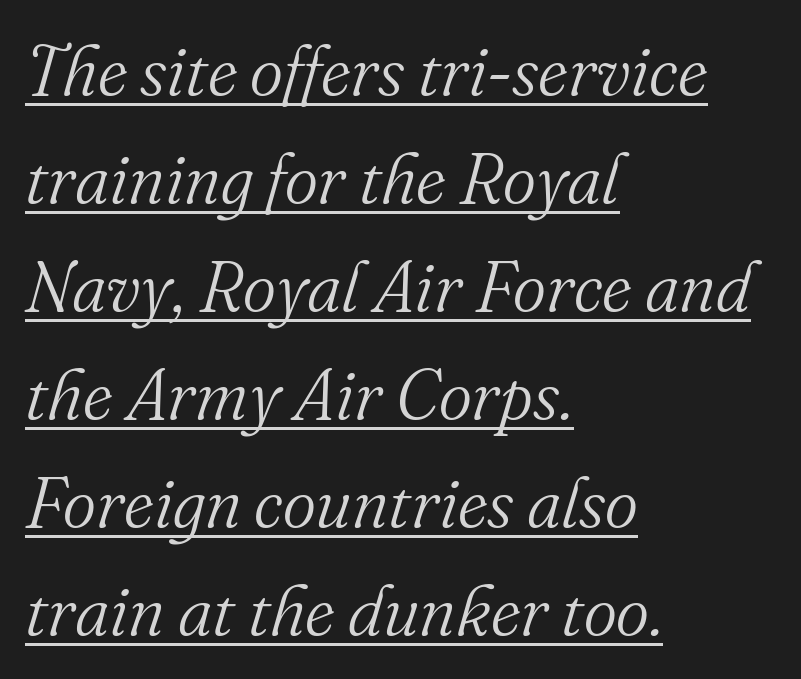
Spacing verdict: proportional, widths tailored to each character. The lettering tilts uniformly, giving the passage an italic look. Compared with typical paragraphs, the rows here are spaced about the same. The specimen includes a rule beneath the text block's lines.
